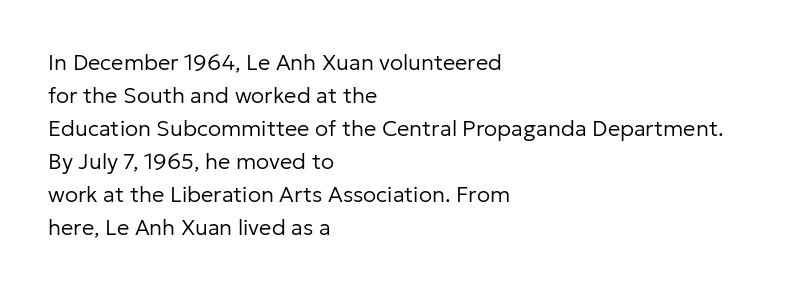
The image shows 22 px text type, upright; set left-aligned, normal line spacing (1.5x), normal letter spacing, not underlined.
